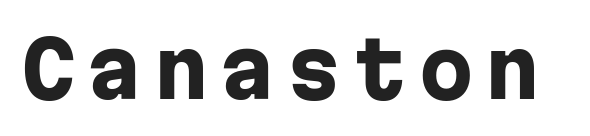
The image shows 78 px heavy sans-serif type, upright, monospaced; set not underlined; low stroke contrast and a medium x-height.
